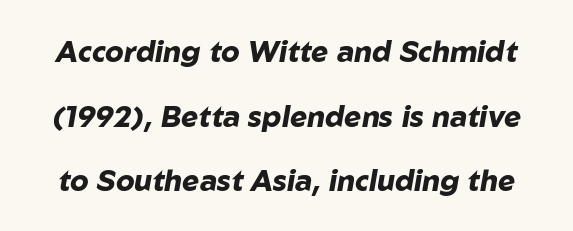
{"italic": "yes", "lean": "right", "slant_degrees": 10, "bold": "yes", "weight": "heavy", "width": "normal", "stroke_contrast": "low", "x_height": "medium", "monospaced": "no", "underline": "no", "line_spacing": "loose", "line_spacing_ratio": 2.23, "letter_spacing": "normal", "letter_spacing_em": 0.0, "glyph_px": 29}
